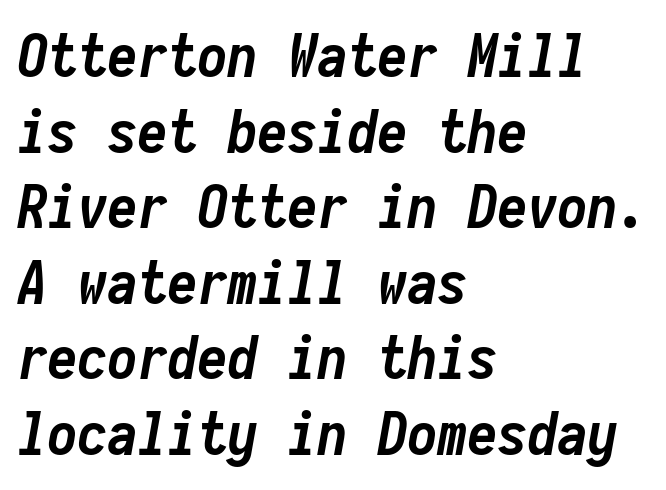
{"italic": "yes", "lean": "right", "slant_degrees": 10, "bold": "yes", "weight": "semibold", "width": "condensed", "stroke_contrast": "low", "x_height": "medium", "monospaced": "yes", "underline": "no", "align": "left", "line_spacing": "normal", "line_spacing_ratio": 1.26, "letter_spacing": "normal", "letter_spacing_em": 0.0, "glyph_px": 60}
